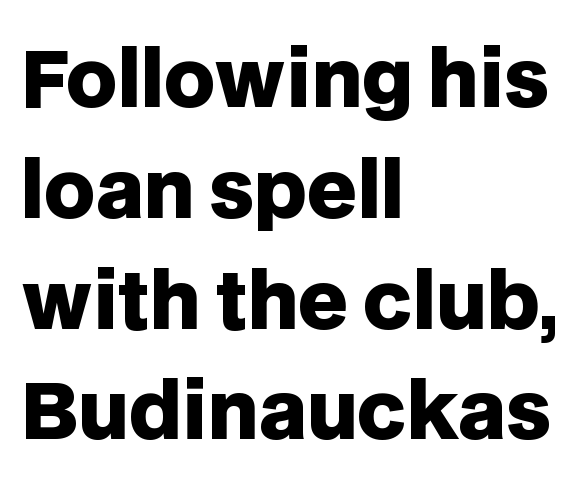
No feet cap the strokes, marking this as sans-serif type. If you drew a ruler down the left edge, every line would touch it. The rendering uses a moderate line-height, typical for paragraphs. Pretty heavy lettering here — definitely bold. This rendering features lettering with no underline. The passage shown has conventional tracking throughout.
